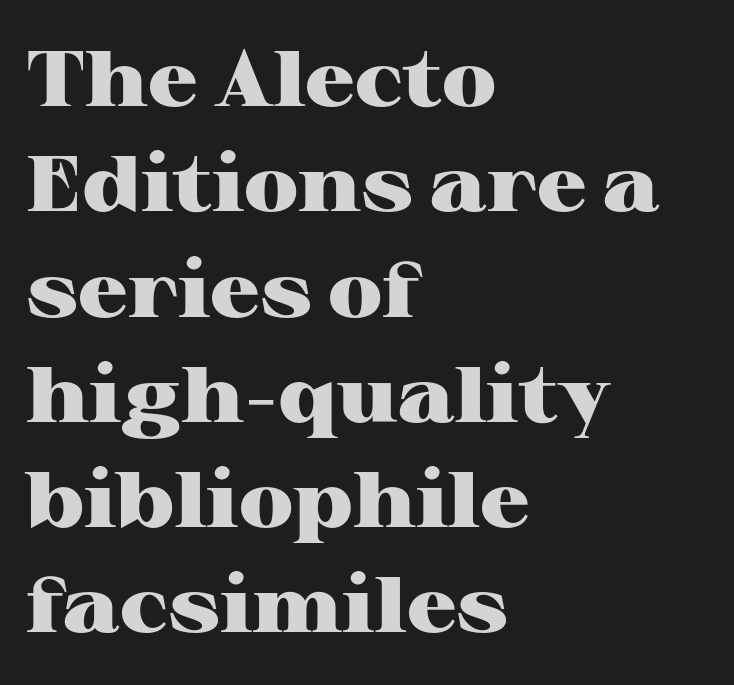
Q: Is the text bold? A: Yes.
Q: Is the text italic (slanted)? A: No, it is upright.
Q: Is the typeface a serif or a sans-serif typeface? A: Serif.
Q: Is the text underlined? A: No.
Q: How is the paragraph aligned? A: Left-aligned.
Q: Is the spacing between letters normal or unusually wide? A: Normal.
Q: Is the spacing between lines tight, normal or loose? A: Normal.
Q: Width (condensed, normal, or wide)? A: Wide.
Q: Stroke contrast? A: High.
Q: x-height? A: Medium.
Q: Monospaced? A: No.
